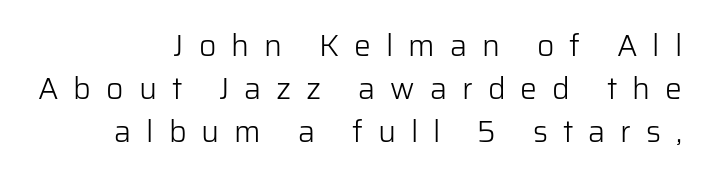
Q: Is the text bold? A: No.
Q: Is the text italic (slanted)? A: No, it is upright.
Q: Is the typeface a serif or a sans-serif typeface? A: Sans-serif.
Q: Is the text underlined? A: No.
Q: How is the paragraph aligned? A: Right-aligned.
Q: Is the spacing between letters normal or unusually wide? A: Unusually wide.
Q: Is the spacing between lines tight, normal or loose? A: Normal.
Q: Width (condensed, normal, or wide)? A: Normal.
Q: Stroke contrast? A: Low.
Q: x-height? A: Medium.
Q: Monospaced? A: No.
